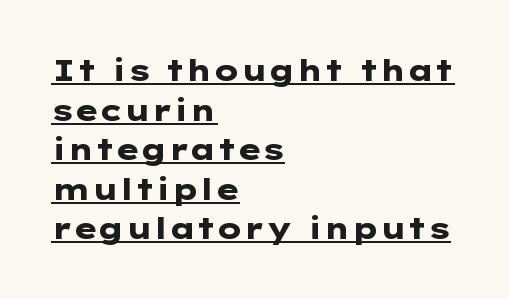
The letterforms sit shoulder to shoulder at normal distance. Compared with a centered layout, this one pins lines to the left instead. This sample uses an upright cut, with every glyph sitting square on the baseline. Typographically, this falls in the sans-serif category. You'd pick this weight for a headline — it's a proper bold.
